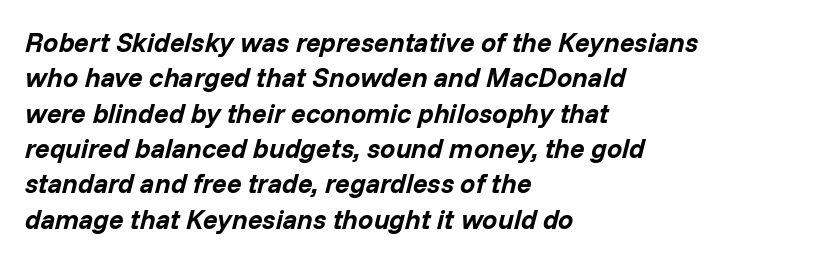
Q: Is the text bold? A: Yes.
Q: Is the text italic (slanted)? A: Yes, it leans right by about 14 degrees.
Q: Is the text underlined? A: No.
Q: How is the paragraph aligned? A: Left-aligned.
Q: Is the spacing between letters normal or unusually wide? A: Normal.
Q: Is the spacing between lines tight, normal or loose? A: Normal.
